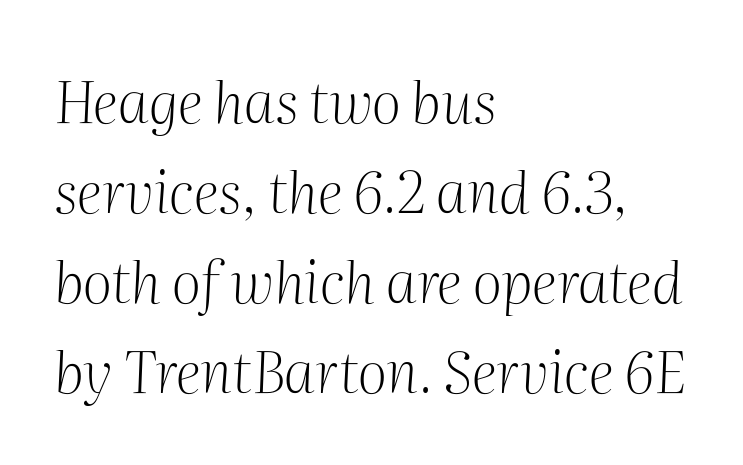
{"serif": "yes", "italic": "yes", "lean": "right", "slant_degrees": 2, "bold": "no", "weight": "light", "width": "normal", "stroke_contrast": "medium", "x_height": "medium", "monospaced": "no", "underline": "no", "align": "left", "line_spacing": "normal", "line_spacing_ratio": 1.55, "letter_spacing": "normal", "letter_spacing_em": 0.0, "glyph_px": 58}
